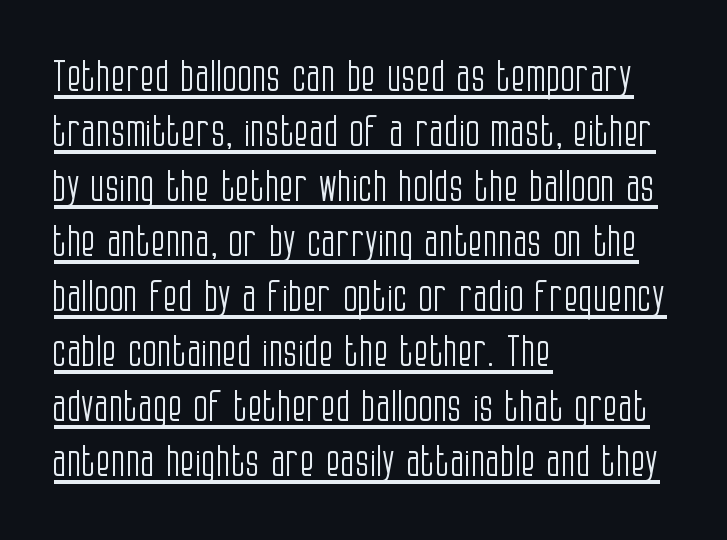
Q: Is the text bold? A: No.
Q: Is the text italic (slanted)? A: No, it is upright.
Q: Is the typeface a serif or a sans-serif typeface? A: Sans-serif.
Q: Is the text underlined? A: Yes.
Q: How is the paragraph aligned? A: Left-aligned.
Q: Is the spacing between letters normal or unusually wide? A: Normal.
Q: Is the spacing between lines tight, normal or loose? A: Normal.
Q: Width (condensed, normal, or wide)? A: Condensed.
Q: Stroke contrast? A: Low.
Q: x-height? A: Large.
Q: Monospaced? A: No.
